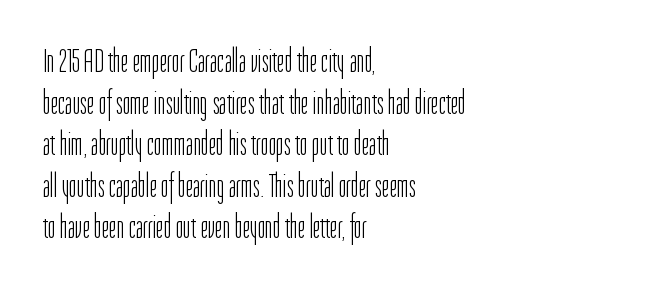
The image shows 33 px light, condensed sans-serif type, upright; set left-aligned, normal line spacing (1.26x), normal letter spacing, not underlined; low stroke contrast and a medium x-height.
